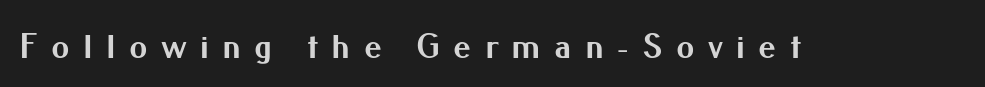
Q: Is the text bold? A: Yes.
Q: Is the text italic (slanted)? A: No, it is upright.
Q: Is the typeface a serif or a sans-serif typeface? A: Sans-serif.
Q: Is the text underlined? A: No.
Q: Is the spacing between letters normal or unusually wide? A: Unusually wide.
Q: Width (condensed, normal, or wide)? A: Normal.
Q: Stroke contrast? A: Medium.
Q: x-height? A: Small.
Q: Monospaced? A: No.
